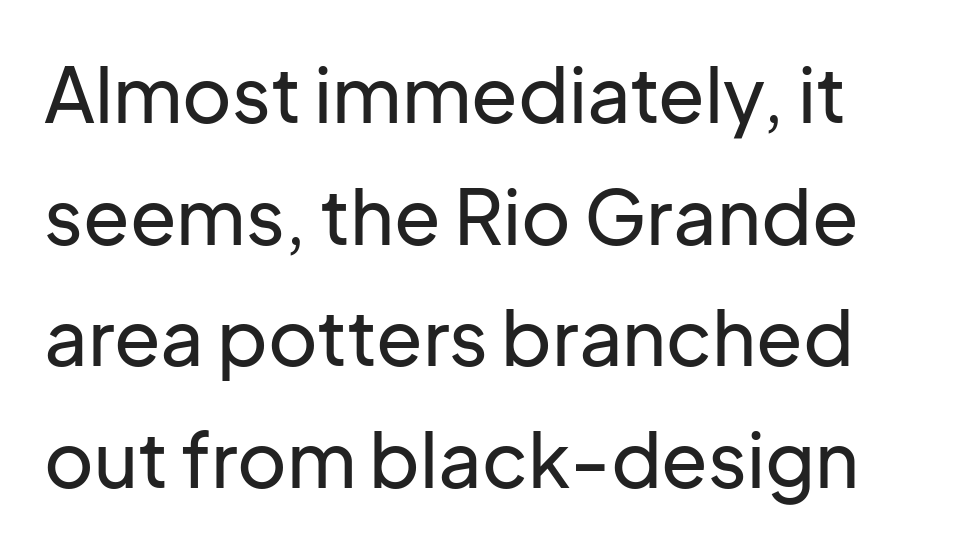
The image shows 76 px sans-serif type, upright; set normal line spacing (1.6x), normal letter spacing, not underlined; low stroke contrast and a medium x-height.
